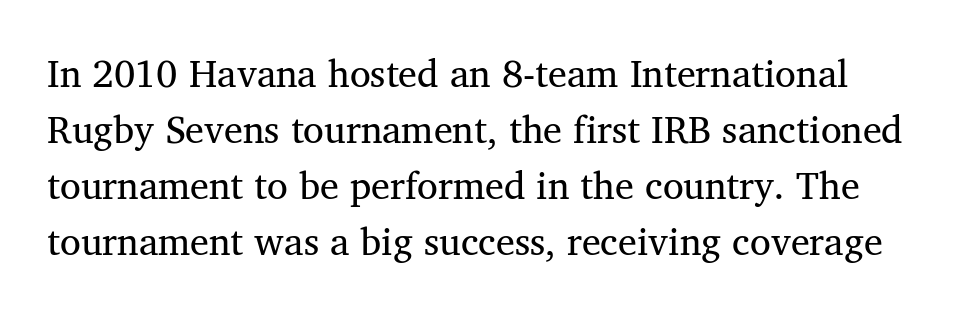
Q: Is the text bold? A: No.
Q: Is the typeface a serif or a sans-serif typeface? A: Serif.
Q: Is the text underlined? A: No.
Q: Is the spacing between letters normal or unusually wide? A: Normal.
Q: Is the spacing between lines tight, normal or loose? A: Normal.
Q: Width (condensed, normal, or wide)? A: Normal.
Q: Stroke contrast? A: Medium.
Q: x-height? A: Medium.
Q: Monospaced? A: No.
